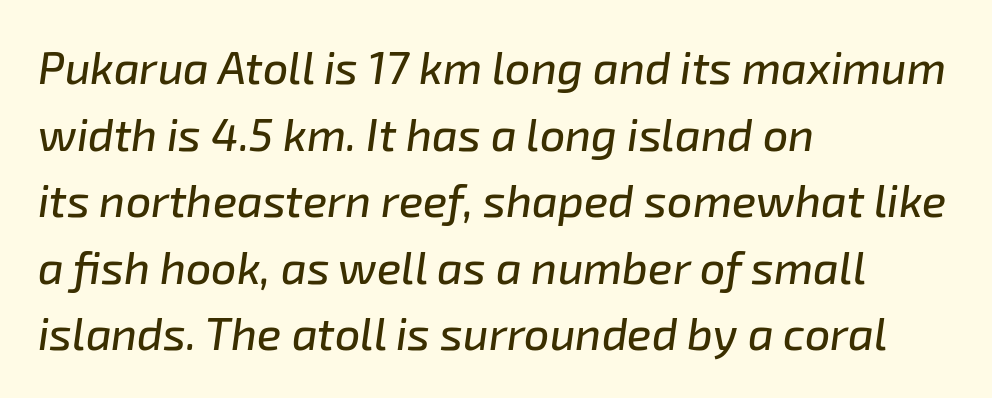
The image shows 45 px text type, italic (leaning right); set left-aligned, normal line spacing (1.48x), normal letter spacing, not underlined; low stroke contrast and a medium x-height.
